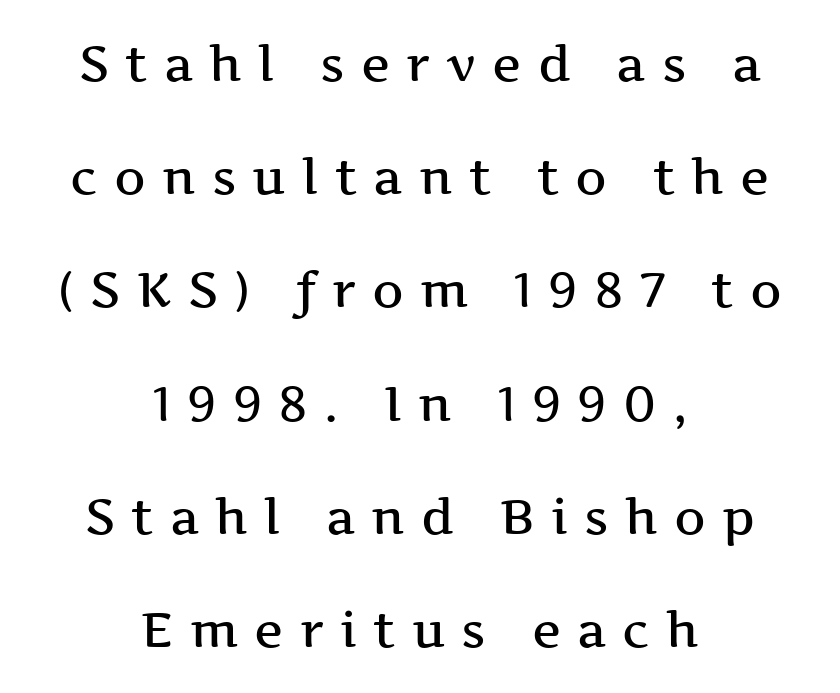
{"serif": "yes", "italic": "no", "bold": "semi", "weight": "semibold", "width": "wide", "stroke_contrast": "medium", "x_height": "medium", "monospaced": "no", "underline": "no", "align": "center", "line_spacing": "loose", "line_spacing_ratio": 2.31, "letter_spacing": "wide", "letter_spacing_em": 0.33, "glyph_px": 49}
